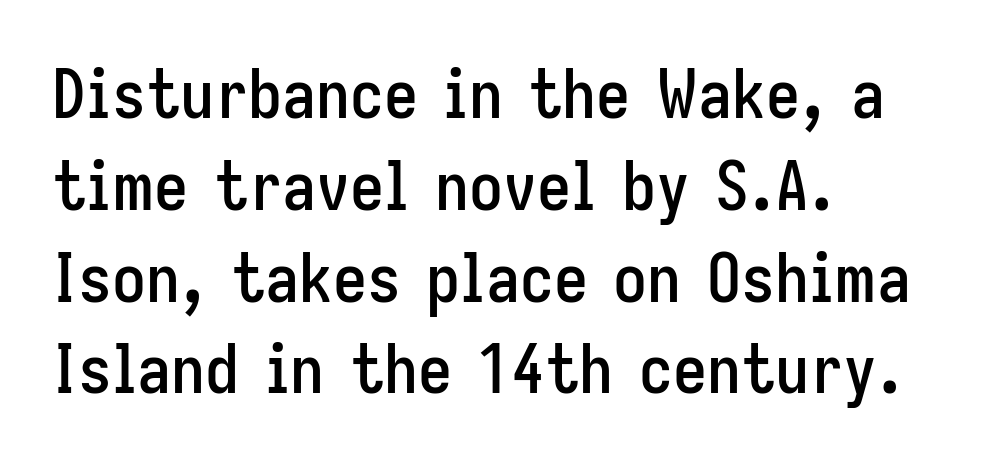
{"serif": "no", "italic": "no", "width": "condensed", "stroke_contrast": "low", "x_height": "medium", "monospaced": "no", "underline": "no", "align": "left", "line_spacing": "normal", "line_spacing_ratio": 1.35, "letter_spacing": "normal", "letter_spacing_em": 0.0, "glyph_px": 68}
